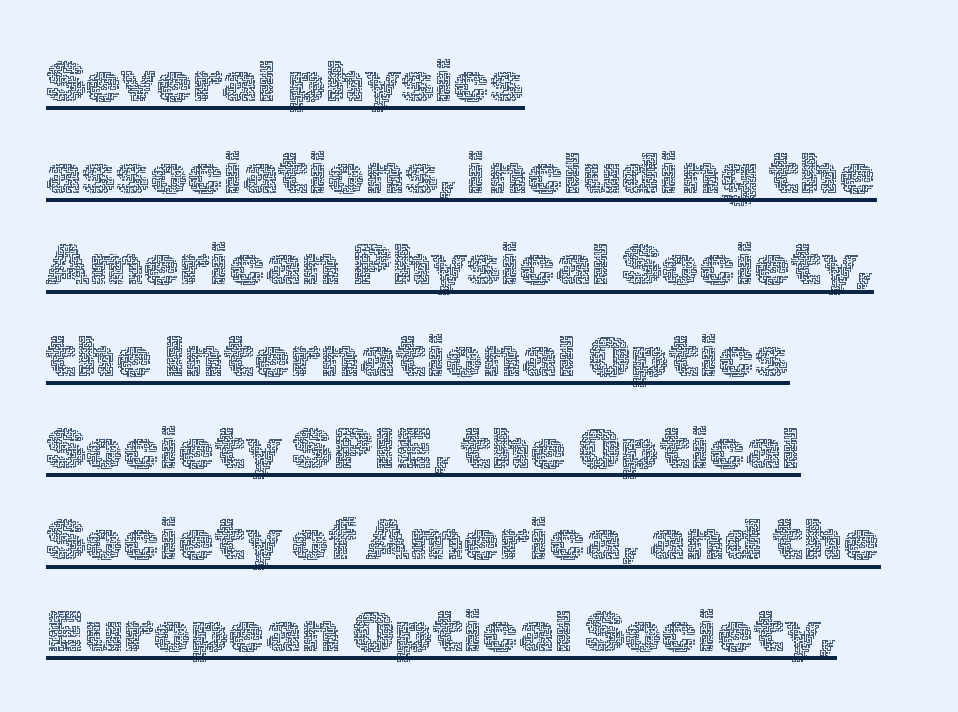
Stem width sits at or under what a default text font uses. These lines were composed using upright roman letters. Evenly set lines give the paragraph a standard silhouette. Is the letter spacing exaggerated? No — it looks like the ordinary default. This sample has the flowing, uneven cadence of proportional lettering.
